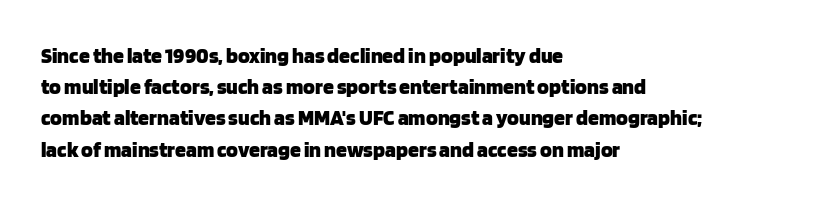
In CSS terms this would be text-align: left. Baseline-to-baseline distance is the conventional proportion of letter height. Notice how the stems are strictly vertical — no italics here. The space beneath each line is pristine and unruled. Spacing between characters is what you'd get straight out of the box. The passage shown is emphatically bold.
